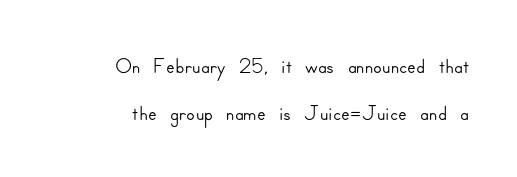
{"serif": "no", "italic": "no", "width": "normal", "stroke_contrast": "low", "x_height": "small", "monospaced": "no", "underline": "no", "align": "right", "line_spacing": "normal", "line_spacing_ratio": 1.46, "letter_spacing": "normal", "letter_spacing_em": 0.0, "glyph_px": 32}
